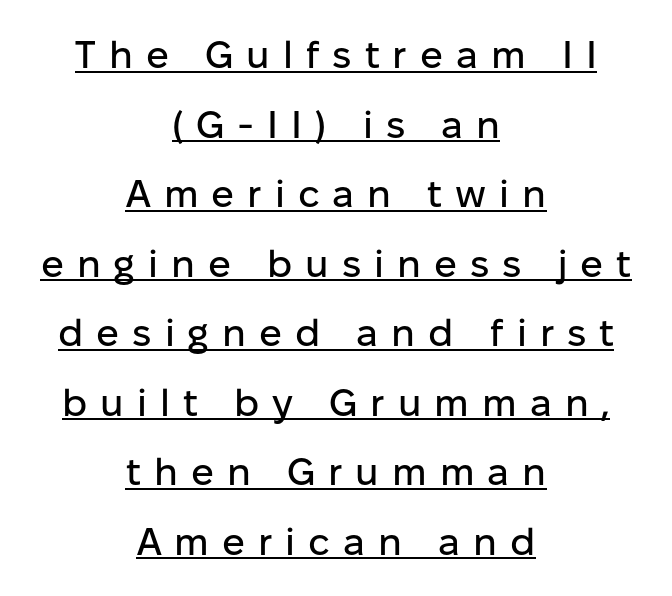
This is the regular roman posture of the typeface. The letters are spread apart with noticeably loose tracking. A student would call this center alignment; a typographer would say set centered. Descenders here cross a horizontal rule under the line. Look at the bottom of the vertical strokes: they stop flat, with no serifs.
